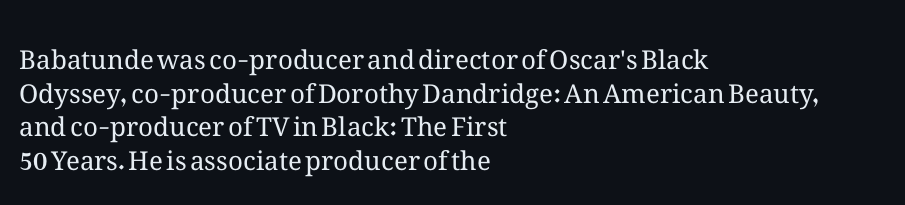
{"italic": "no", "bold": "no", "underline": "no", "align": "left", "line_spacing": "normal", "line_spacing_ratio": 1.29, "letter_spacing": "normal", "letter_spacing_em": 0.0, "glyph_px": 26}
